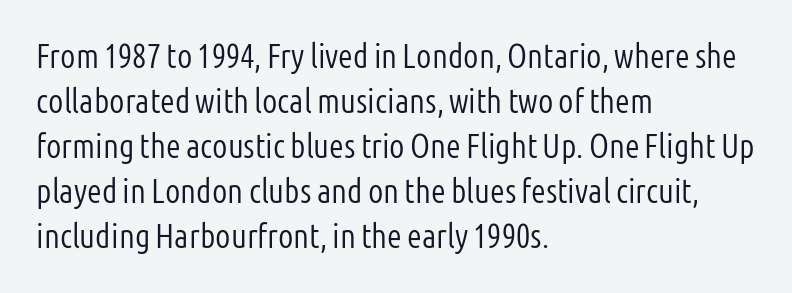
Q: Is the text bold? A: No.
Q: Is the text italic (slanted)? A: No, it is upright.
Q: Is the typeface a serif or a sans-serif typeface? A: Sans-serif.
Q: Is the text underlined? A: No.
Q: How is the paragraph aligned? A: Left-aligned.
Q: Is the spacing between letters normal or unusually wide? A: Normal.
Q: Is the spacing between lines tight, normal or loose? A: Normal.
Q: Width (condensed, normal, or wide)? A: Condensed.
Q: Stroke contrast? A: Low.
Q: x-height? A: Medium.
Q: Monospaced? A: No.
